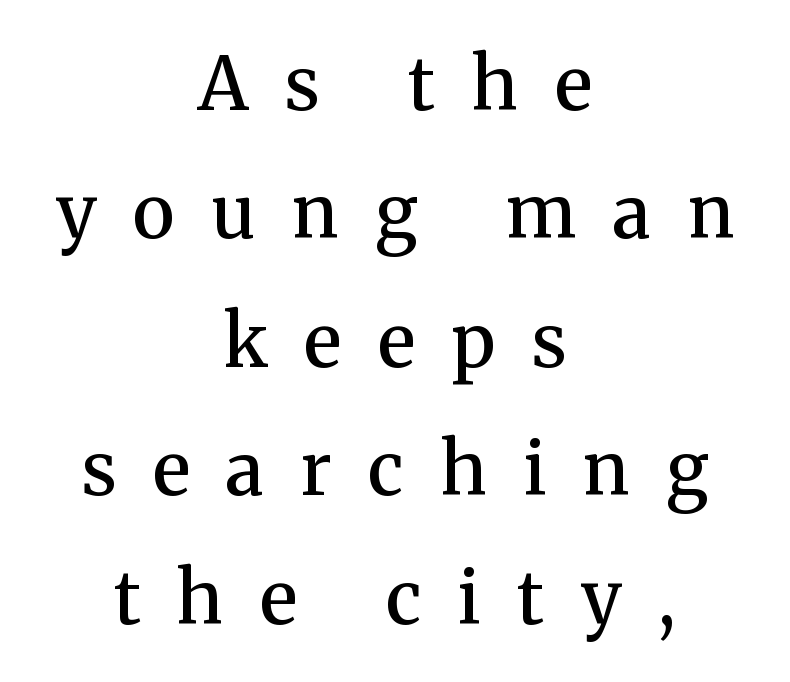
You could not count columns in this text — the font is proportionally spaced. Horizontal alignment here is central, giving a formal, balanced look. Beneath every word, the page is bare. Weight check: semibold — heavier than regular, not quite bold.
